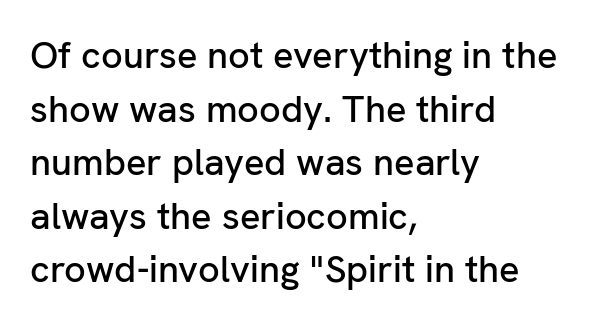
{"serif": "no", "italic": "no", "width": "normal", "stroke_contrast": "low", "x_height": "medium", "monospaced": "no", "underline": "no", "align": "left", "line_spacing": "normal", "line_spacing_ratio": 1.41, "letter_spacing": "normal", "letter_spacing_em": 0.0, "glyph_px": 38}
